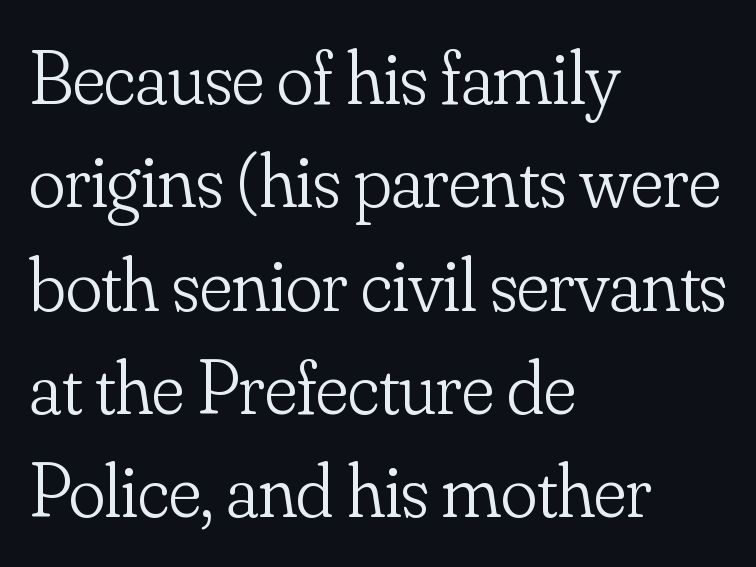
{"serif": "yes", "italic": "no", "bold": "no", "weight": "light", "width": "normal", "stroke_contrast": "low", "x_height": "small", "monospaced": "no", "underline": "no", "align": "left", "line_spacing": "normal", "line_spacing_ratio": 1.36, "letter_spacing": "normal", "letter_spacing_em": 0.0, "glyph_px": 76}
